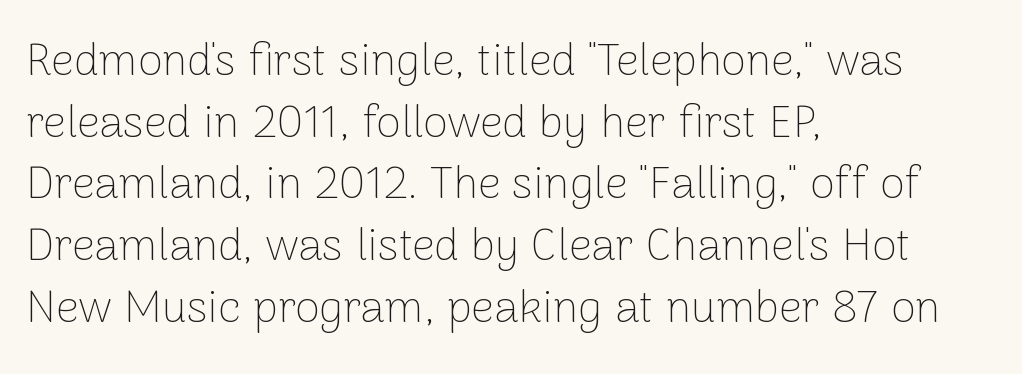
Visually the block forms a straight wall on the left and a jagged coastline on the right. A typesetter would call this zero additional tracking. Check where the strokes stop: nothing finishes them off — pure sans. Leading matches the norm, producing a regular column. Is there any slant? The stems are plumb. Caption: face not bold, strokes unweighted.
